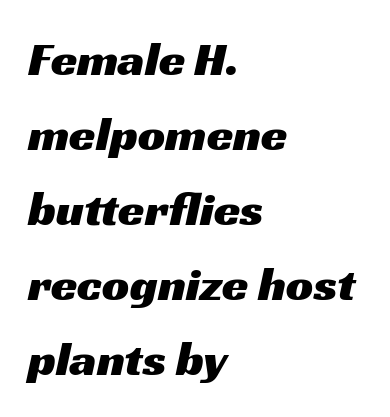
The image shows 48 px wide sans-serif type; set left-aligned, normal line spacing (1.56x), normal letter spacing, not underlined; medium stroke contrast and a medium x-height.
